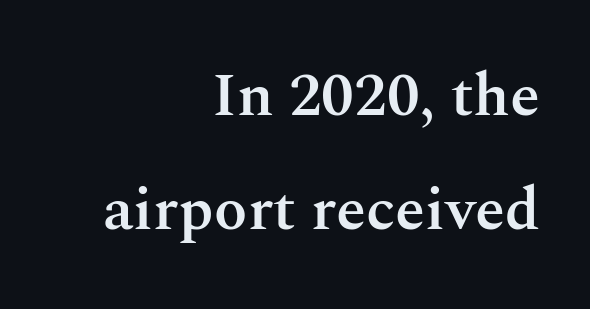
Think of a printed novel: that variable character pitch is what you see here. Heft: intermediate — a semibold. Honestly, there is no underline to notice here at all. Each word holds together tightly as a unit, with standard inter-letter gaps. Characters remain perfectly vertical along every line. Unlike a clean sans, this face finishes its strokes with serifs.
